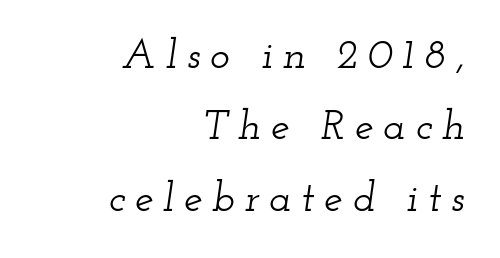
{"serif": "yes", "italic": "yes", "lean": "right", "slant_degrees": 12, "width": "wide", "stroke_contrast": "low", "x_height": "small", "monospaced": "no", "underline": "no", "align": "right", "line_spacing": "normal", "line_spacing_ratio": 1.7, "letter_spacing": "wide", "letter_spacing_em": 0.23, "glyph_px": 42}
